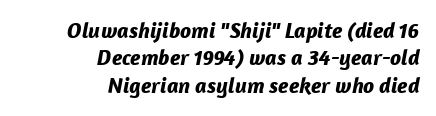
Q: Is the text bold? A: Yes.
Q: Is the text italic (slanted)? A: Yes, it leans right by about 12 degrees.
Q: Is the text underlined? A: No.
Q: How is the paragraph aligned? A: Right-aligned.
Q: Is the spacing between letters normal or unusually wide? A: Normal.
Q: Is the spacing between lines tight, normal or loose? A: Normal.
